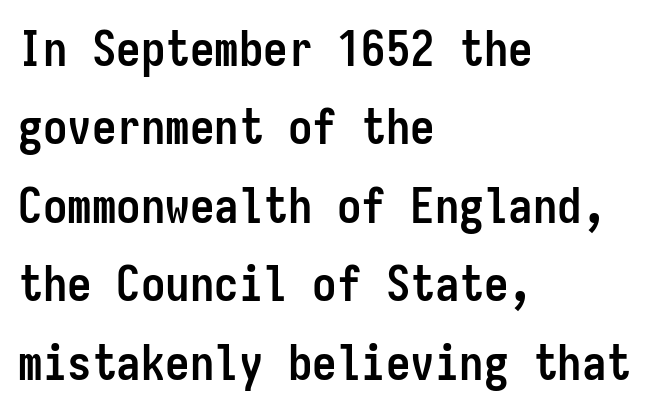
Q: Is the text bold? A: Yes.
Q: Is the text italic (slanted)? A: No, it is upright.
Q: Is the typeface a serif or a sans-serif typeface? A: Sans-serif.
Q: Is the text underlined? A: No.
Q: How is the paragraph aligned? A: Left-aligned.
Q: Is the spacing between letters normal or unusually wide? A: Normal.
Q: Is the spacing between lines tight, normal or loose? A: Normal.
Q: Width (condensed, normal, or wide)? A: Condensed.
Q: Stroke contrast? A: Low.
Q: x-height? A: Medium.
Q: Monospaced? A: Yes.
